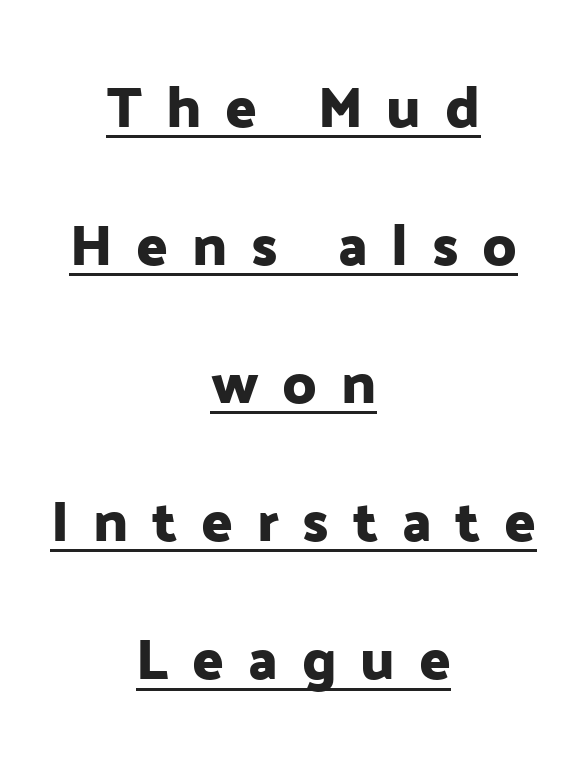
Which margin do the lines hug? Neither — every line sits in the middle. These lines are rendered in a variable-pitch font. A typesetter would mark this as roman, not italic. Glance below the letters and you will spot a drawn line.
